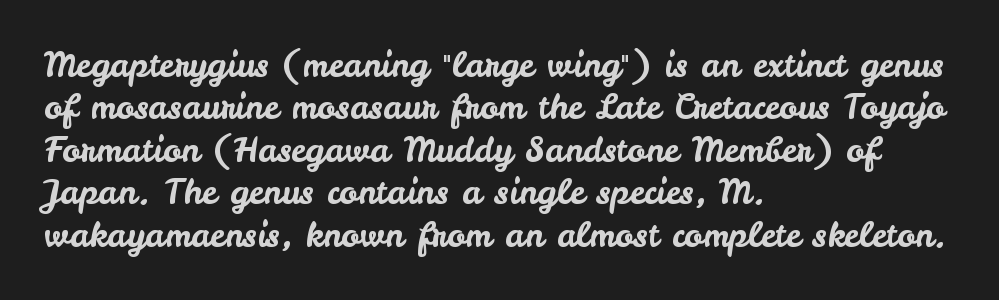
The image shows 34 px sans-serif type; set left-aligned, normal line spacing (1.25x), normal letter spacing, not underlined; low stroke contrast and a small x-height.
